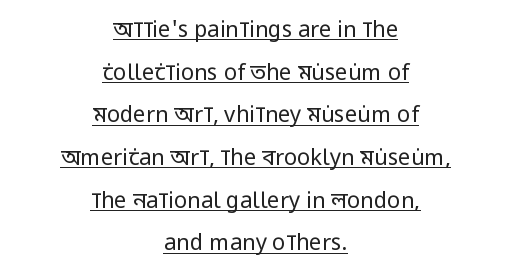
The image shows 22 px text type, upright; set centered, loose line spacing (1.94x), normal letter spacing, underlined.
